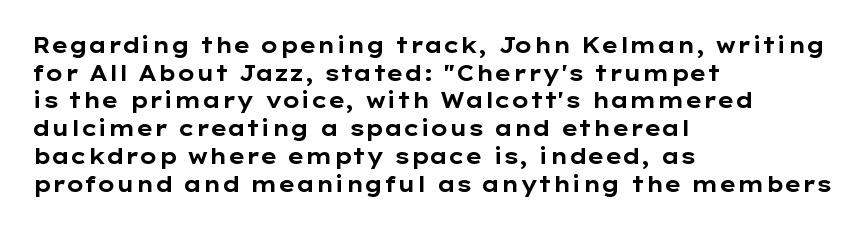
{"italic": "no", "bold": "yes", "underline": "no", "align": "left", "line_spacing": "normal", "line_spacing_ratio": 1.32, "letter_spacing": "normal", "letter_spacing_em": 0.0, "glyph_px": 21}
